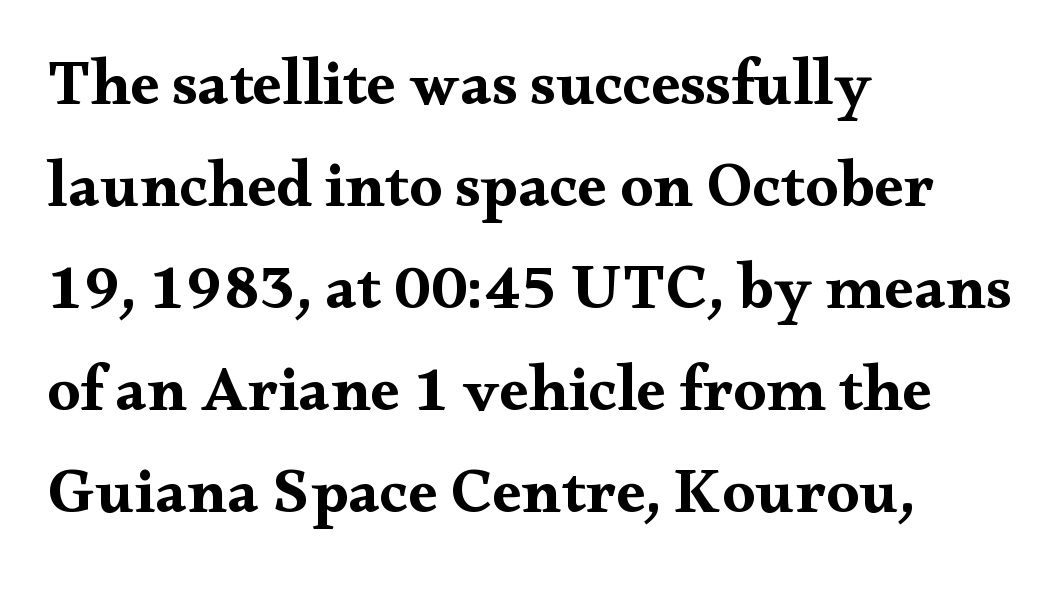
Note the varied advance widths — an 'i' is clearly narrower than an 'm'. Every row of glyphs begins at an identical x-position on the left. Line spacing here is normal. Compared with an ordinary text face, these strokes are far heavier — a full bold. It's the straight-up-and-down kind of type. A bare baseline throughout the passage.
